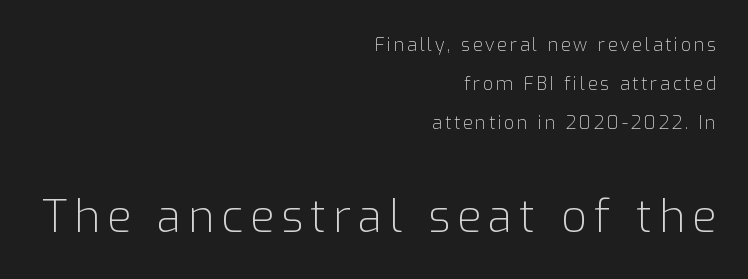
Varying glyph widths throughout — classic text-font behaviour. Rows of type keep a wide berth in the vertical direction. This is not heavy type; no bold has been used. This sample uses an upright cut, with every glyph sitting square on the baseline. Regarding serifs, this sample does without them. Caption: upper text group reduced, lower text group enlarged.
